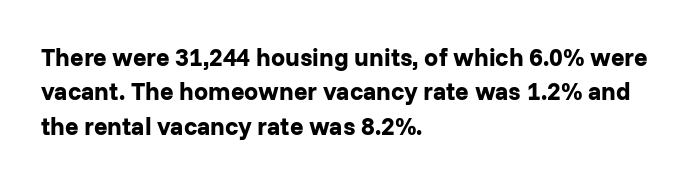
Q: Is the text bold? A: Yes.
Q: Is the text italic (slanted)? A: No, it is upright.
Q: Is the text underlined? A: No.
Q: How is the paragraph aligned? A: Left-aligned.
Q: Is the spacing between letters normal or unusually wide? A: Normal.
Q: Is the spacing between lines tight, normal or loose? A: Normal.
